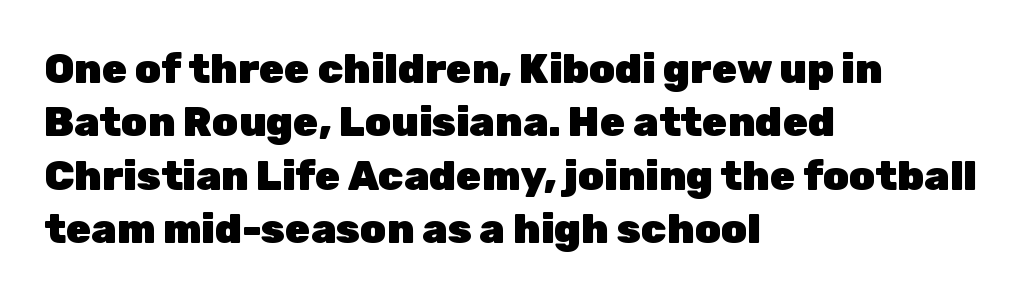
Every character sits straight up, as roman type does. Descenders hang freely into open space. The characters look thick and weighty, a clear bold. Each letter's strokes conclude bluntly, with no projecting serifs. Regular leading. Is this a fixed-width face? No — the glyphs have proportional, varying widths.
